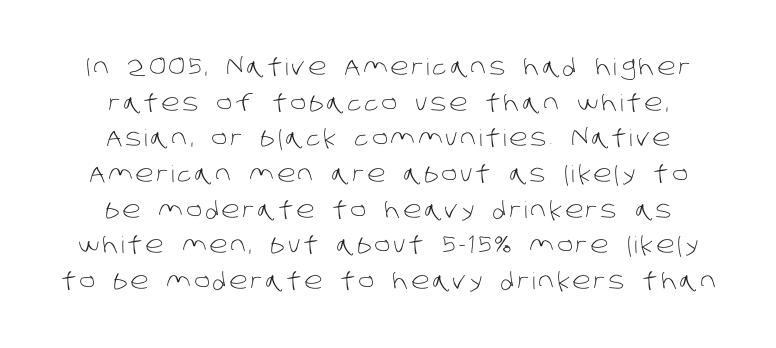
Q: Is the text bold? A: No.
Q: Is the text underlined? A: No.
Q: How is the paragraph aligned? A: Centered.
Q: Is the spacing between lines tight, normal or loose? A: Normal.
